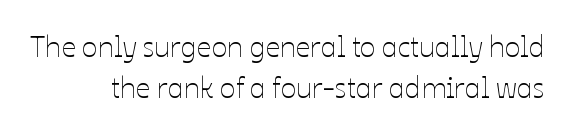
Q: Is the text bold? A: No.
Q: Is the text italic (slanted)? A: No, it is upright.
Q: Is the text underlined? A: No.
Q: Is the spacing between letters normal or unusually wide? A: Normal.
Q: Is the spacing between lines tight, normal or loose? A: Normal.
Q: Width (condensed, normal, or wide)? A: Normal.
Q: Stroke contrast? A: Low.
Q: x-height? A: Medium.
Q: Monospaced? A: No.
